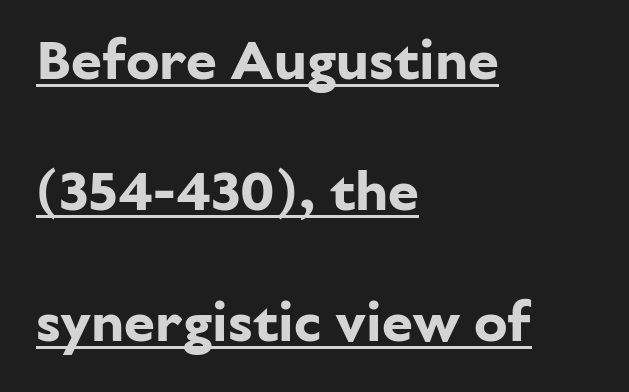
The face used here has the dense, thick strokes of a bold. Somebody hit Ctrl+U on this one — the words are underlined. You could fit nearly another row in the gap between these rows. Nothing unusual about the tracking: characters are spaced as the font intends. Looks like regular typesetting: each glyph gets only the width it needs. Is the block centered? No — it sits flush against the left margin.
